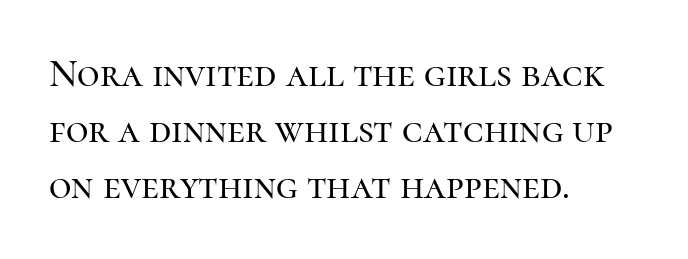
{"serif": "yes", "italic": "no", "width": "normal", "stroke_contrast": "high", "x_height": "medium", "monospaced": "no", "underline": "no", "align": "left", "line_spacing": "normal", "line_spacing_ratio": 1.43, "letter_spacing": "normal", "letter_spacing_em": 0.0, "glyph_px": 39}
